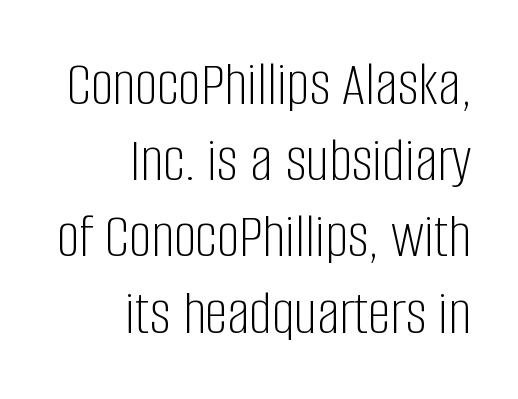
The axis of the letterforms is exactly vertical. The rendering anchors every line to the right-hand side. Do the characters align in a grid? No, the font is proportional. Words appear dense and cohesive because spacing is normal. Just letters on the line, the space beneath them empty. A light-to-regular cut is what we see here.
